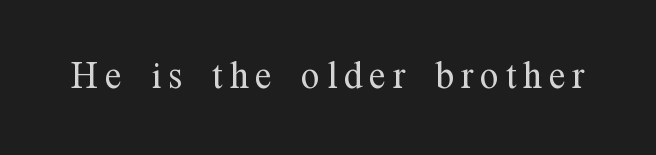
{"serif": "yes", "italic": "no", "bold": "no", "weight": "light", "width": "condensed", "stroke_contrast": "medium", "x_height": "medium", "monospaced": "no", "underline": "no", "glyph_px": 49}
